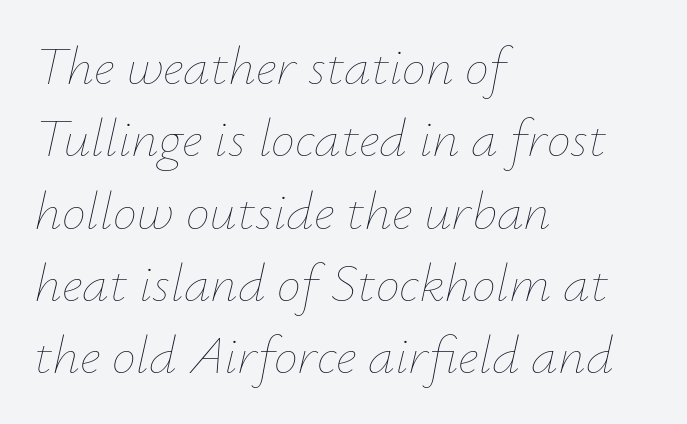
{"italic": "yes", "lean": "right", "slant_degrees": 12, "bold": "no", "weight": "thin", "width": "normal", "stroke_contrast": "low", "x_height": "small", "monospaced": "no", "underline": "no", "align": "left", "line_spacing": "normal", "line_spacing_ratio": 1.34, "letter_spacing": "normal", "letter_spacing_em": 0.0, "glyph_px": 54}
